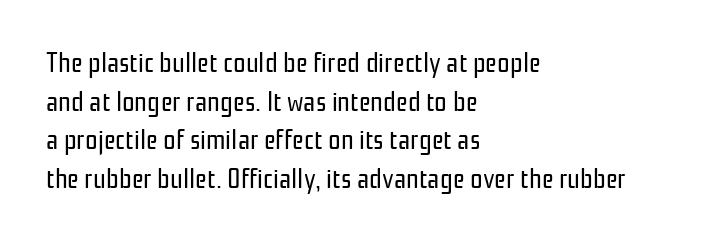
The ragged edge is on the right, which tells us the setting is flush left. Weight: regular or lighter. Is there any slant? The stems are plumb. Honestly, the row spacing looks completely unremarkable. Is the letter spacing exaggerated? No — it looks like the ordinary default.
